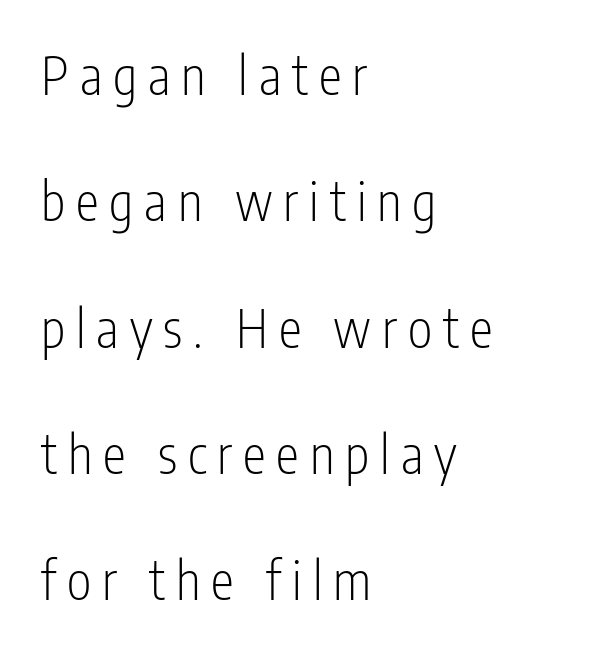
Look at the tracking — it's clearly loosened, letters drifting apart. The paragraph has a hard left edge and a soft right edge. Each new line begins a long way beneath the previous one. The space beneath each line is pristine and unruled. Serif or sans? Sans — the stroke terminals are bare. Stem width sits at or under what a default text font uses.
